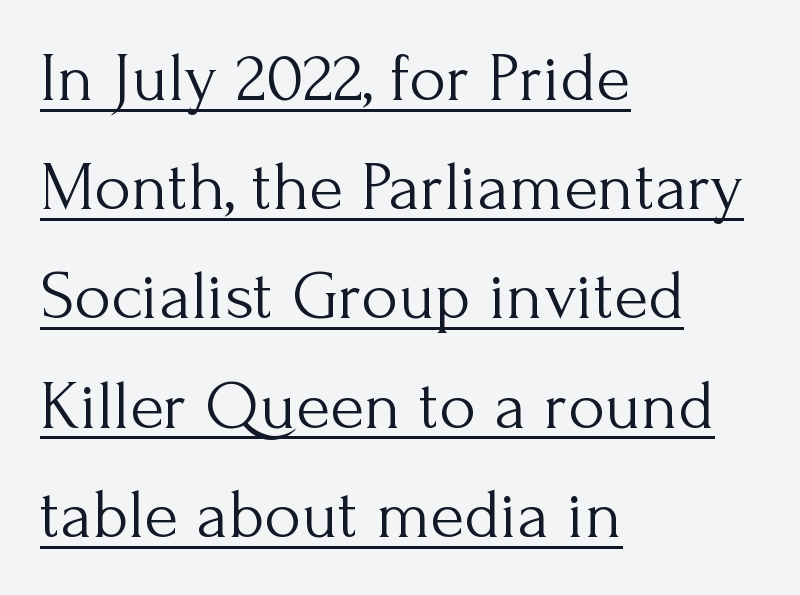
Is this a fixed-width face? No — the glyphs have proportional, varying widths. This rendering uses left alignment, leaving the right contour irregular. Looks like someone drew a line under every word here. The passage shown stacks its lines at a standard gap. The horizontal fit of the characters is conventional and even. Serifs: yes, visible at the terminals of the letterforms.
